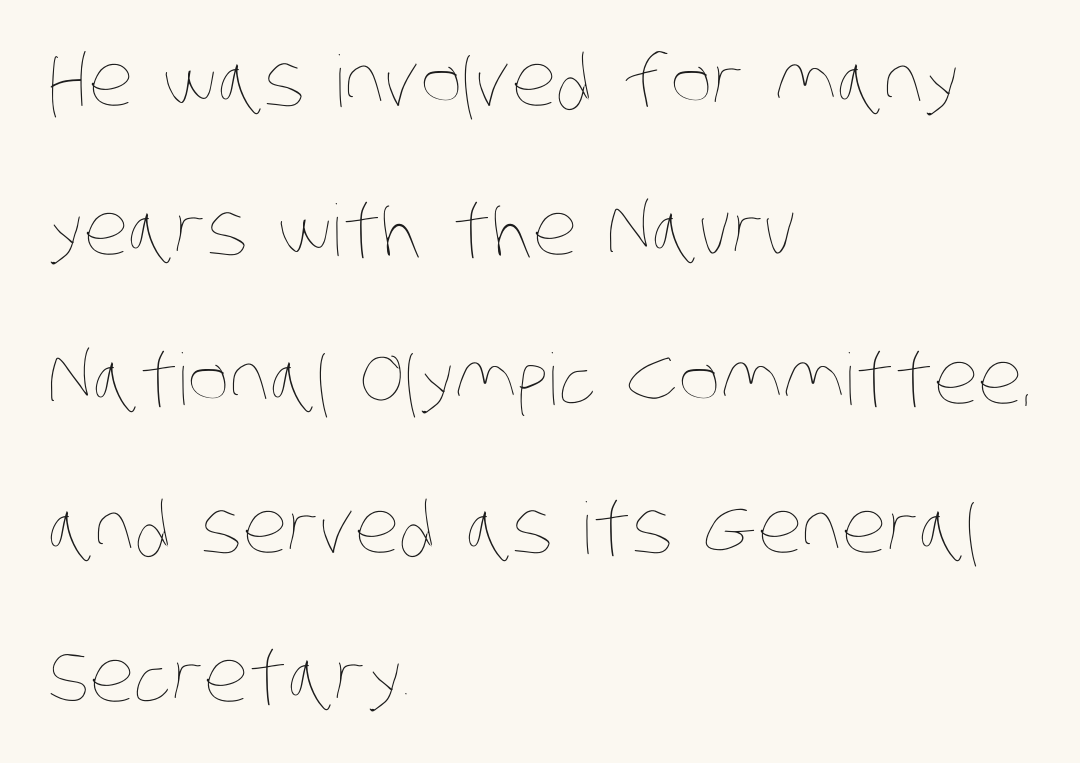
Q: Is the text bold? A: No.
Q: Is the text underlined? A: No.
Q: How is the paragraph aligned? A: Left-aligned.
Q: Is the spacing between letters normal or unusually wide? A: Normal.
Q: Is the spacing between lines tight, normal or loose? A: Loose.
Q: Width (condensed, normal, or wide)? A: Condensed.
Q: Stroke contrast? A: Low.
Q: x-height? A: Large.
Q: Monospaced? A: No.
